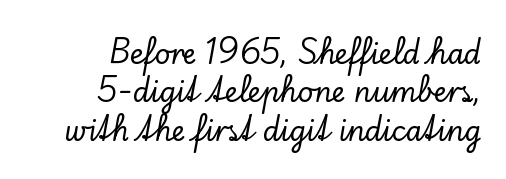
Q: Is the text italic (slanted)? A: Yes.
Q: Is the text underlined? A: No.
Q: How is the paragraph aligned? A: Right-aligned.
Q: Is the spacing between letters normal or unusually wide? A: Normal.
Q: Is the spacing between lines tight, normal or loose? A: Normal.
